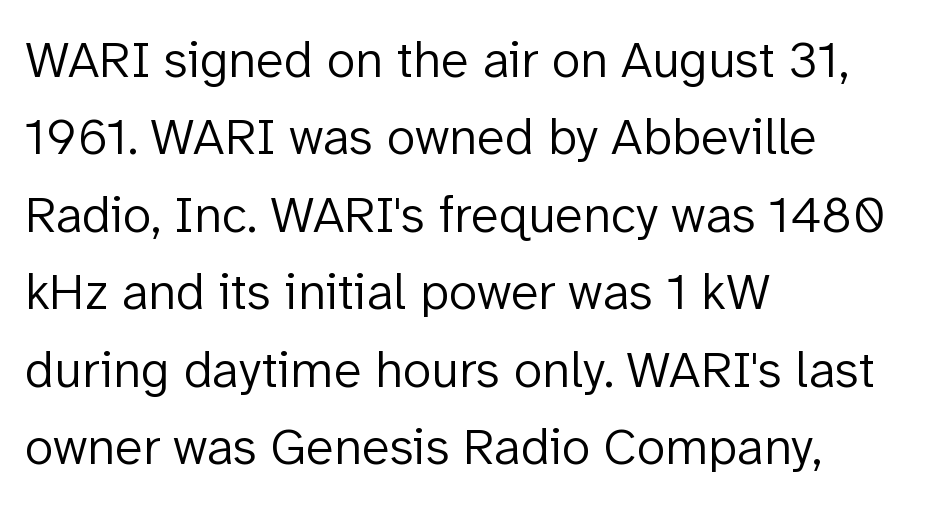
{"serif": "no", "italic": "no", "bold": "no", "weight": "light", "width": "normal", "stroke_contrast": "low", "x_height": "medium", "monospaced": "no", "underline": "no", "align": "left", "line_spacing": "normal", "line_spacing_ratio": 1.49, "letter_spacing": "normal", "letter_spacing_em": 0.0, "glyph_px": 52}
